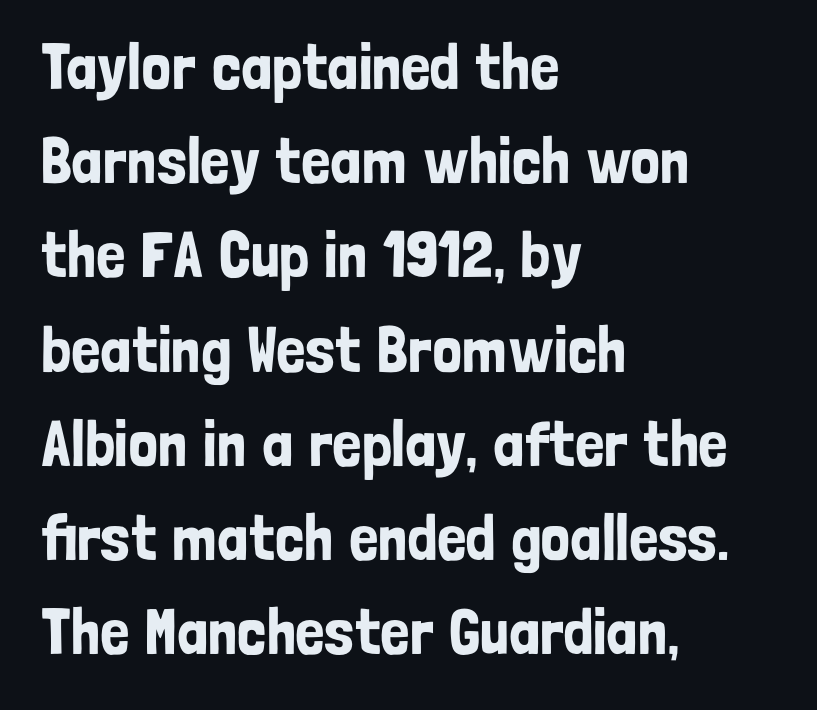
{"serif": "no", "italic": "no", "width": "condensed", "stroke_contrast": "low", "x_height": "medium", "monospaced": "no", "underline": "no", "align": "left", "line_spacing": "normal", "line_spacing_ratio": 1.45, "letter_spacing": "normal", "letter_spacing_em": 0.0, "glyph_px": 65}
